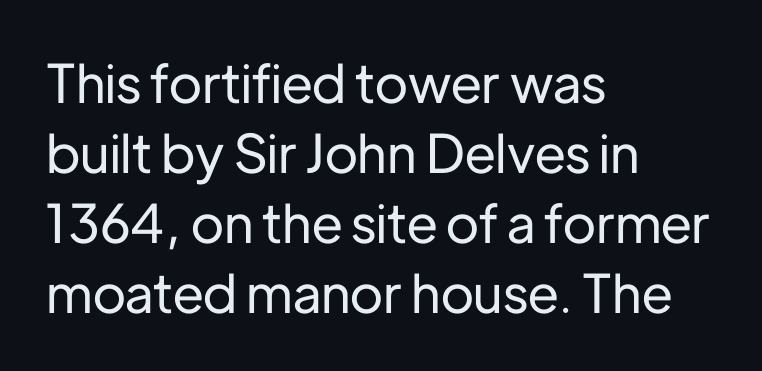
The passage is arranged the way most books set body copy — flush left. This sample uses plain, unmodified letter spacing. Think of a printed novel: that variable character pitch is what you see here. Quick note: not italic, upright. Nothing sits at the stroke ends, so this counts as sans-serif.
